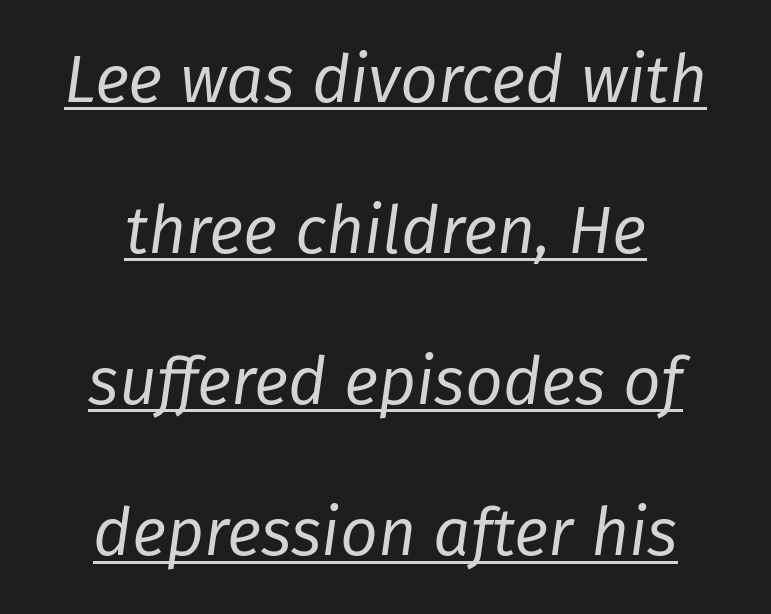
The face used here is proportionally spaced, like ordinary book or web type. You could fit nearly another row in the gap between these rows. The typesetting does not lean heavy: it is not bold. The typesetter chose a symmetrical, centered arrangement here.
